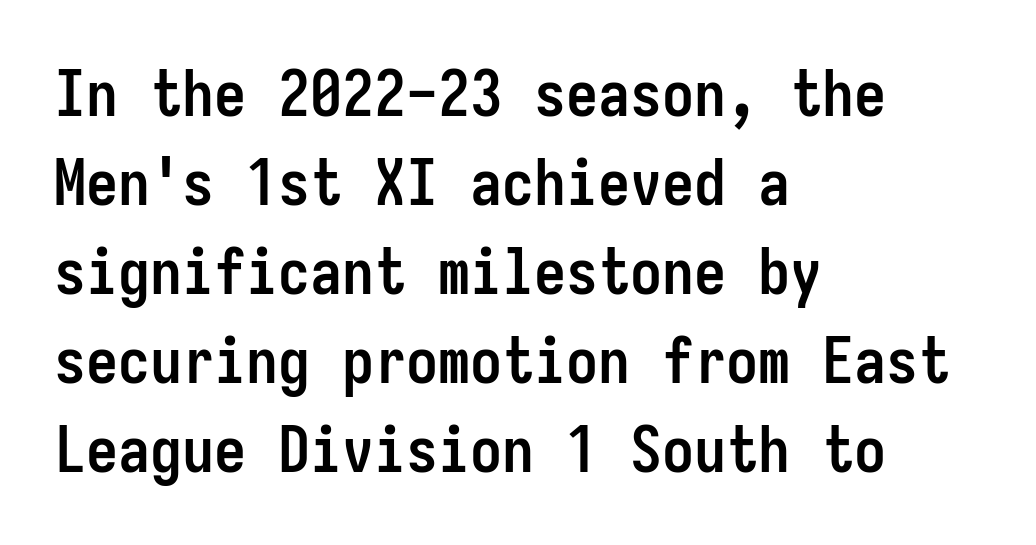
The image shows 64 px semibold, condensed sans-serif type, upright, monospaced; set left-aligned, normal line spacing (1.39x), normal letter spacing, not underlined; low stroke contrast and a medium x-height.
